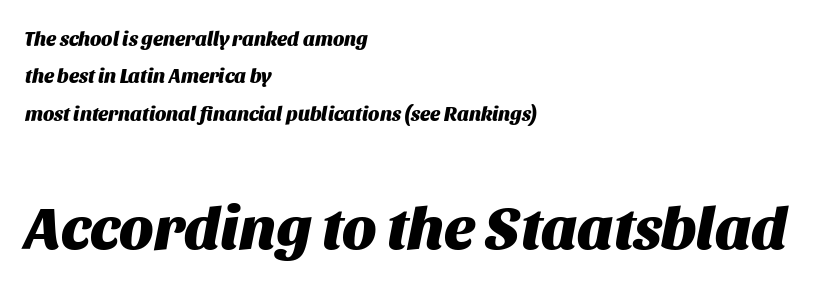
{"italic": "yes", "lean": "right", "slant_degrees": 11, "bold": "yes", "weight": "heavy", "width": "normal", "stroke_contrast": "medium", "x_height": "large", "monospaced": "no", "underline": "no", "align": "left", "line_spacing_ratio": 1.87, "letter_spacing": "normal", "letter_spacing_em": 0.0, "larger_block": "second", "size_ratio": 3.05, "glyph_px": 61}
